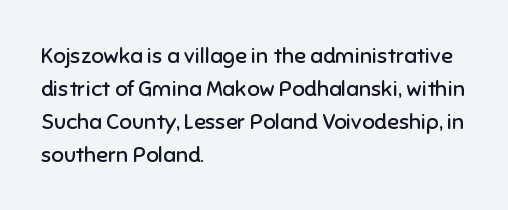
The image shows 22 px text type, upright; set left-aligned, normal line spacing (1.5x), normal letter spacing, not underlined.
